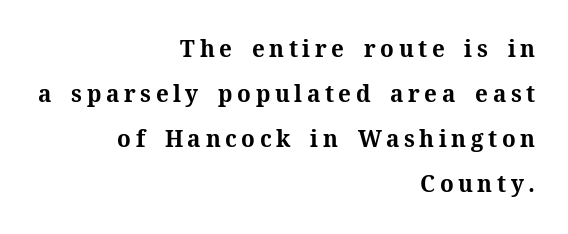
Q: Is the text bold? A: Yes.
Q: Is the text italic (slanted)? A: No, it is upright.
Q: Is the text underlined? A: No.
Q: How is the paragraph aligned? A: Right-aligned.
